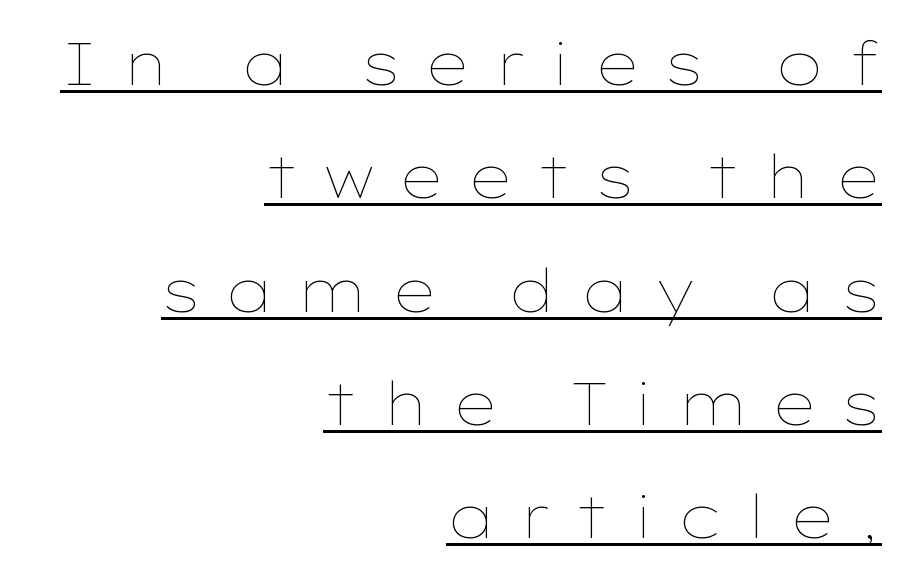
{"italic": "no", "bold": "no", "weight": "thin", "width": "wide", "stroke_contrast": "low", "x_height": "medium", "monospaced": "no", "underline": "yes", "align": "right", "line_spacing": "loose", "line_spacing_ratio": 1.92, "letter_spacing": "wide", "letter_spacing_em": 0.4, "glyph_px": 59}
